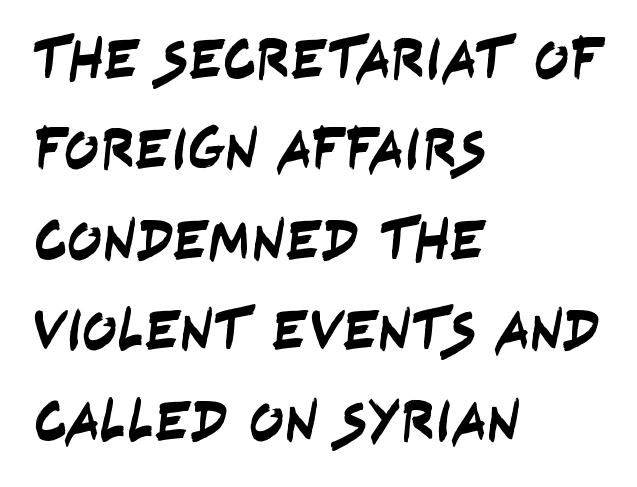
Q: Is the typeface a serif or a sans-serif typeface? A: Sans-serif.
Q: Is the text underlined? A: No.
Q: How is the paragraph aligned? A: Left-aligned.
Q: Is the spacing between letters normal or unusually wide? A: Normal.
Q: Is the spacing between lines tight, normal or loose? A: Normal.
Q: Width (condensed, normal, or wide)? A: Condensed.
Q: Stroke contrast? A: Low.
Q: x-height? A: Large.
Q: Monospaced? A: No.
